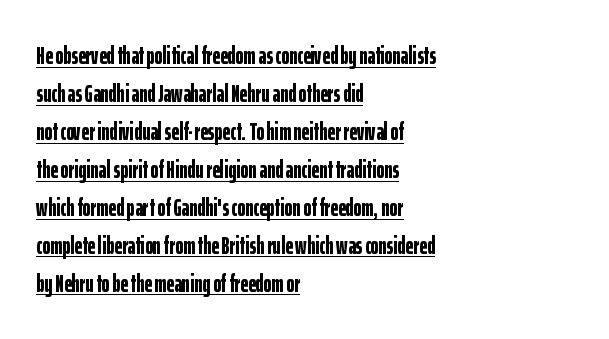
{"italic": "no", "bold": "yes", "underline": "yes", "align": "left", "line_spacing": "normal", "line_spacing_ratio": 1.58, "letter_spacing": "normal", "letter_spacing_em": 0.0, "glyph_px": 24}
